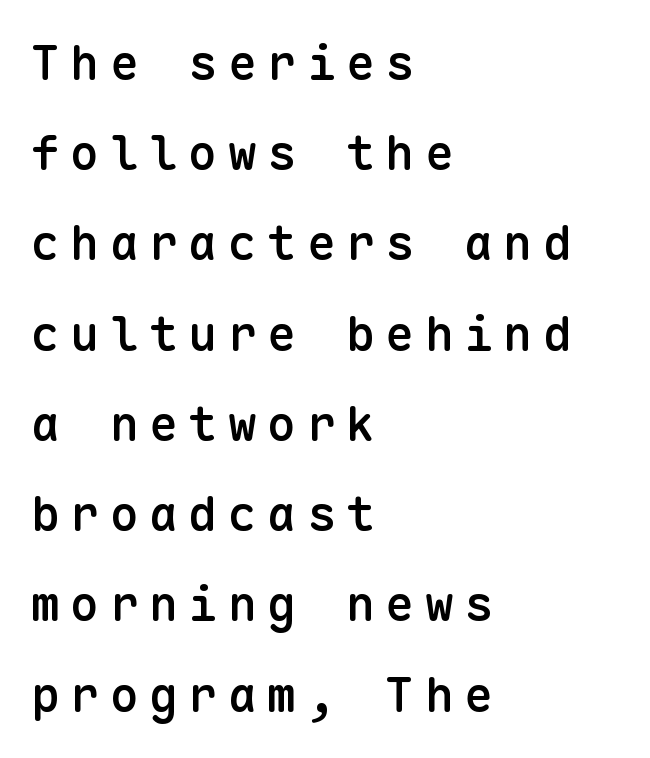
Q: Is the text bold? A: Semi-bold.
Q: Is the text italic (slanted)? A: No, it is upright.
Q: Is the typeface a serif or a sans-serif typeface? A: Sans-serif.
Q: Is the text underlined? A: No.
Q: How is the paragraph aligned? A: Left-aligned.
Q: Is the spacing between letters normal or unusually wide? A: Unusually wide.
Q: Width (condensed, normal, or wide)? A: Normal.
Q: Stroke contrast? A: Low.
Q: x-height? A: Medium.
Q: Monospaced? A: Yes.
